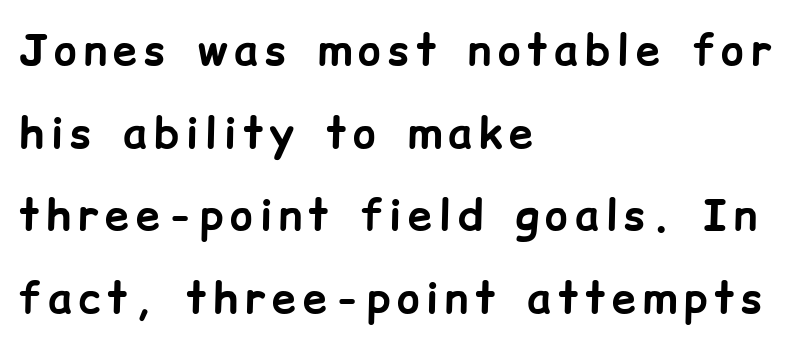
The image shows 43 px bold sans-serif type, upright; set left-aligned, loose line spacing (1.92x), not underlined; low stroke contrast and a medium x-height.
